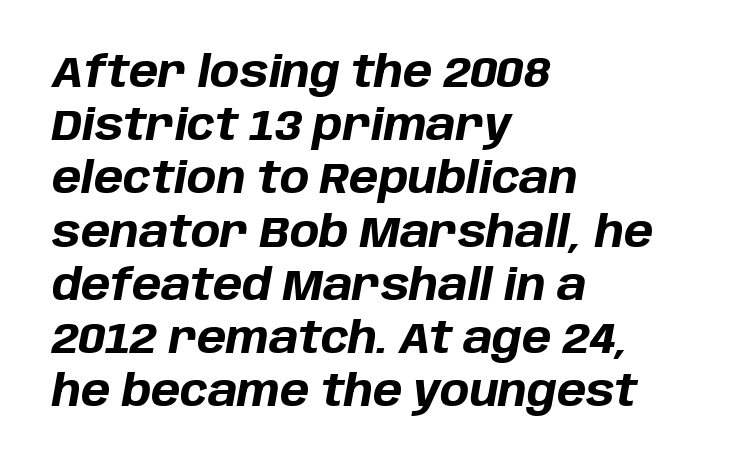
Notice how the passage keeps a crisp vertical edge on the left only. Honestly, the letter spacing is just normal — you wouldn't notice it. Chunky letters — that's bold for sure. Slant detected: the letters are inclined. Underlining? Definitely not there. These lines are rendered in a variable-pitch font.
